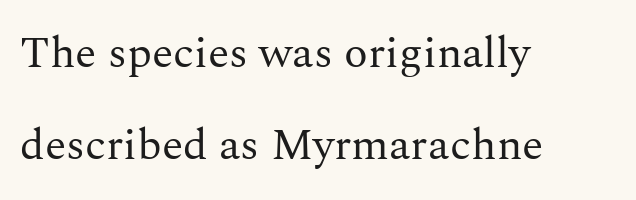
Q: Is the text bold? A: No.
Q: Is the text italic (slanted)? A: No, it is upright.
Q: Is the typeface a serif or a sans-serif typeface? A: Serif.
Q: Is the text underlined? A: No.
Q: How is the paragraph aligned? A: Left-aligned.
Q: Is the spacing between letters normal or unusually wide? A: Normal.
Q: Is the spacing between lines tight, normal or loose? A: Loose.
Q: Width (condensed, normal, or wide)? A: Normal.
Q: Stroke contrast? A: Medium.
Q: x-height? A: Medium.
Q: Monospaced? A: No.
